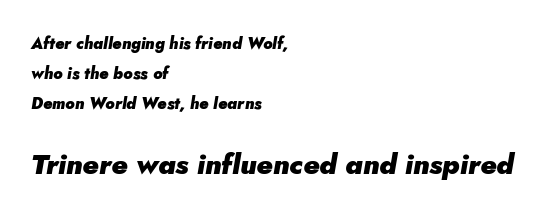
The strip under each line holds only bare page. Horizontal alignment here is leftward, the default for most running prose. The type is set solid horizontally, with unmodified tracking. Every letter is thick-stroked: bold, no question.
